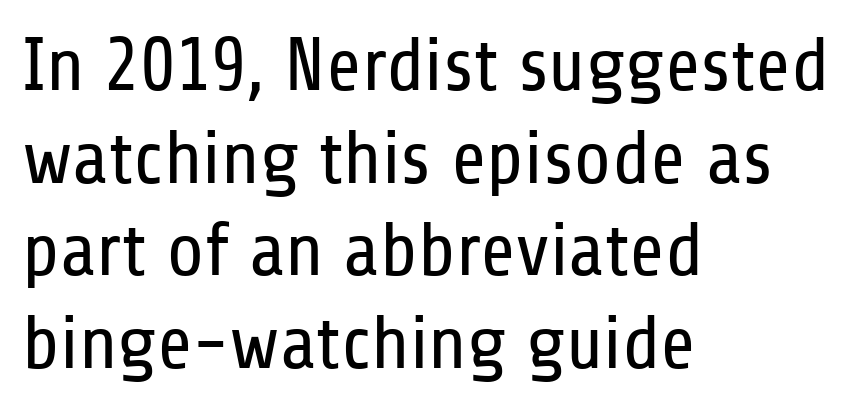
The rendering anchors every line to the left-hand side. Heft: none added — not bold. The letters advance in unequal steps, a hallmark of proportional type. The specimen omits any rule beneath the text block's lines. Type style note: lacks serifs. It's the straight-up-and-down kind of type.
